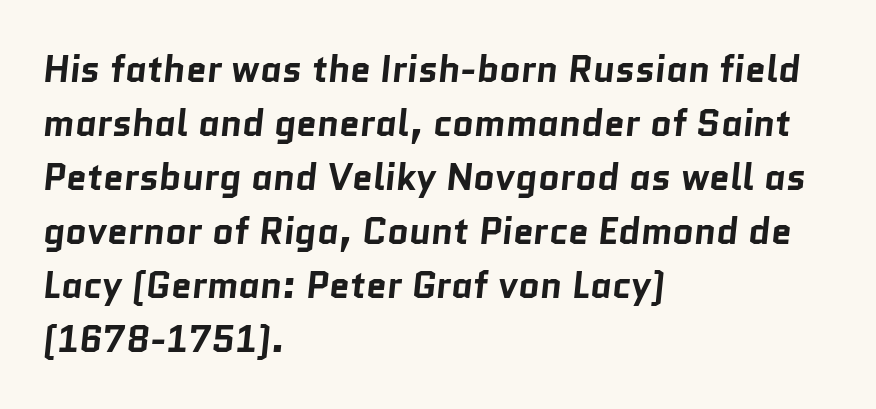
The font family rendered here belongs to the sans-serif group. Characters follow at the spacing the type designer built in. The lines are quadded left. The words here are not underlined. Each letter keeps its own natural width here, so spacing adapts to shape.
